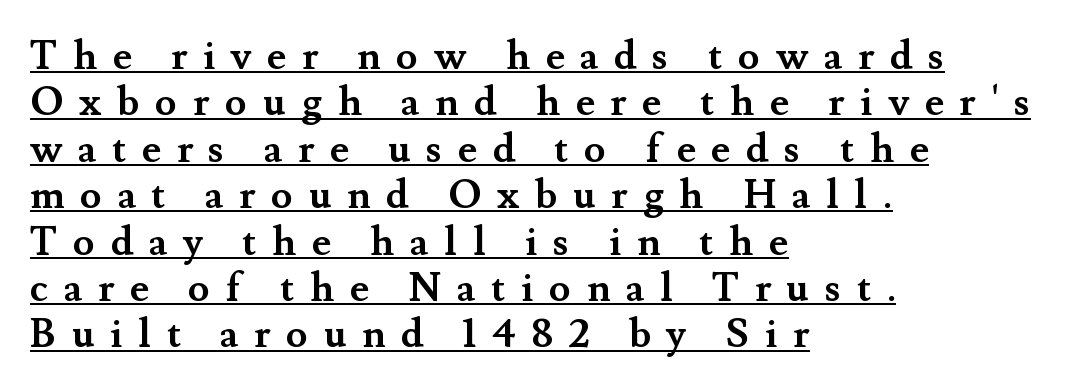
{"serif": "yes", "italic": "no", "bold": "yes", "weight": "semibold", "width": "normal", "stroke_contrast": "medium", "x_height": "small", "monospaced": "no", "underline": "yes", "align": "left", "line_spacing_ratio": 1.16, "letter_spacing": "wide", "letter_spacing_em": 0.39, "glyph_px": 40}
